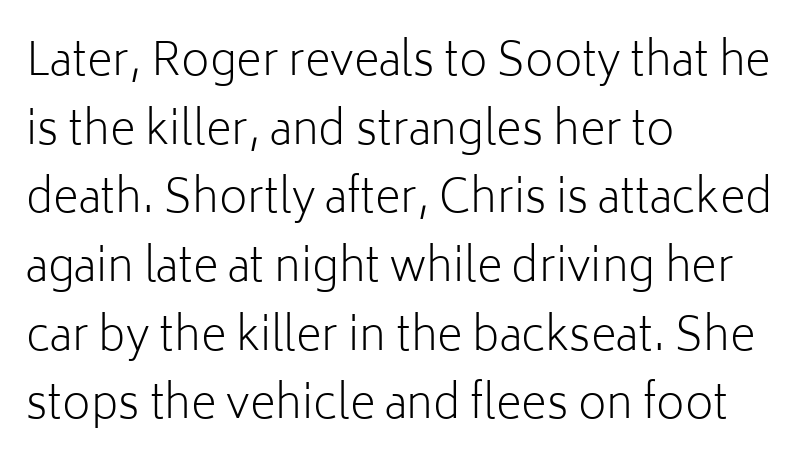
The image shows 44 px light sans-serif type, upright; set left-aligned, normal line spacing (1.56x), normal letter spacing, not underlined; low stroke contrast and a medium x-height.
